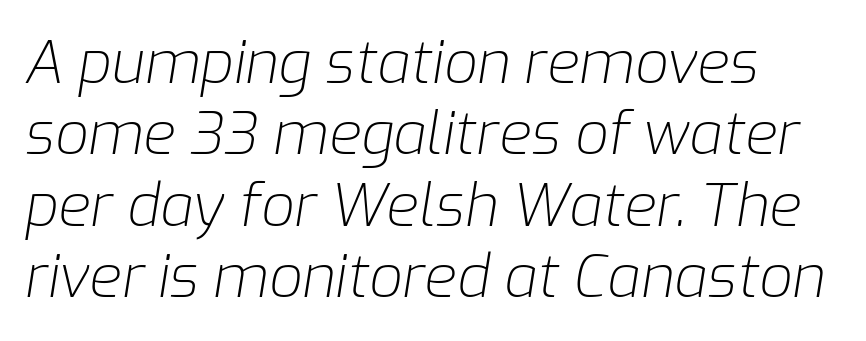
The image shows 59 px light type, italic (leaning right); set left-aligned, line spacing 1.21x, normal letter spacing, not underlined; low stroke contrast and a medium x-height.
